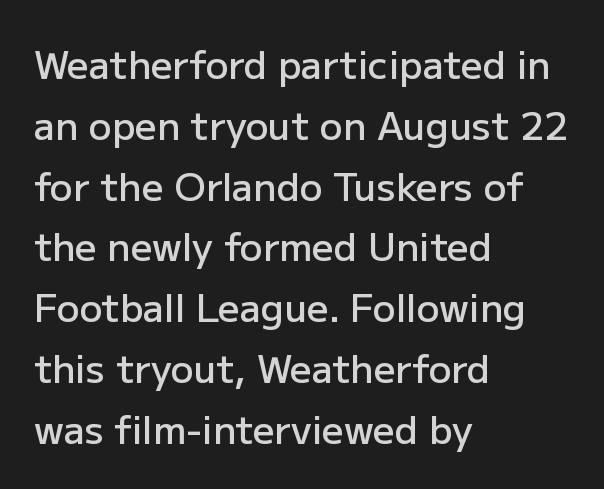
{"serif": "no", "italic": "no", "bold": "semi", "weight": "semibold", "width": "normal", "stroke_contrast": "low", "x_height": "medium", "monospaced": "no", "underline": "no", "align": "left", "line_spacing": "normal", "line_spacing_ratio": 1.6, "letter_spacing": "normal", "letter_spacing_em": 0.0, "glyph_px": 38}
